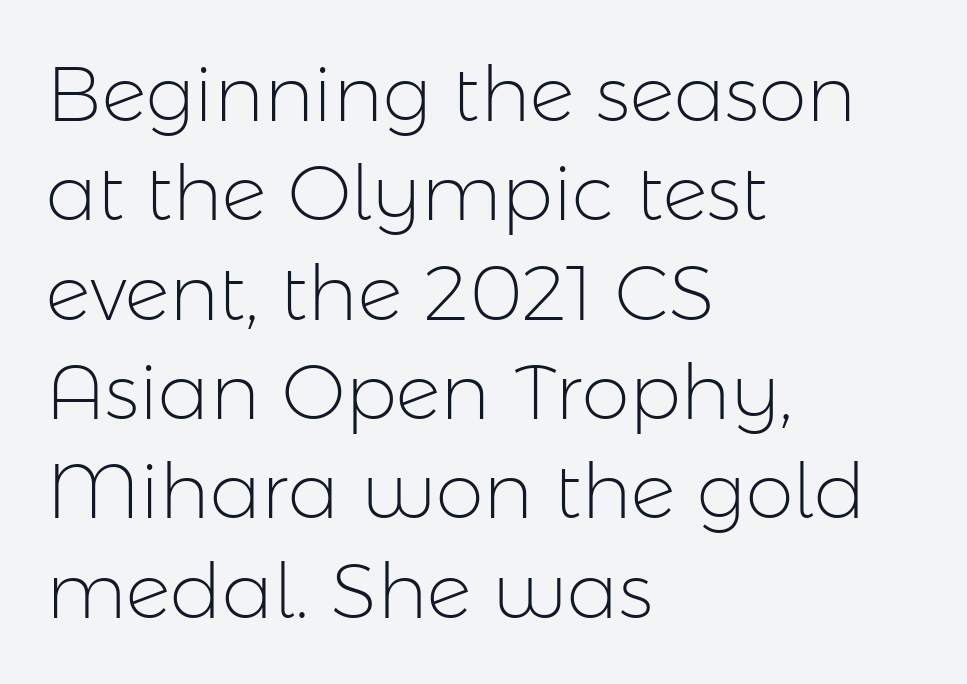
The image shows 77 px light sans-serif type, upright; set left-aligned, normal line spacing (1.29x), normal letter spacing, not underlined; low stroke contrast and a medium x-height.
